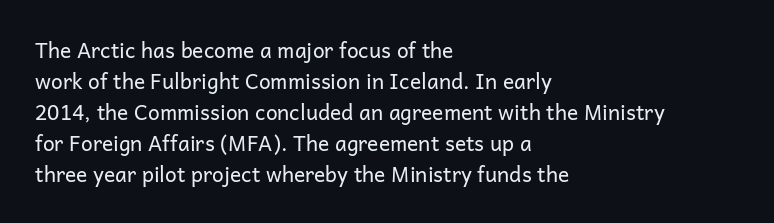
Q: Is the text bold? A: No.
Q: Is the text italic (slanted)? A: No, it is upright.
Q: Is the text underlined? A: No.
Q: How is the paragraph aligned? A: Left-aligned.
Q: Is the spacing between letters normal or unusually wide? A: Normal.
Q: Is the spacing between lines tight, normal or loose? A: Normal.
